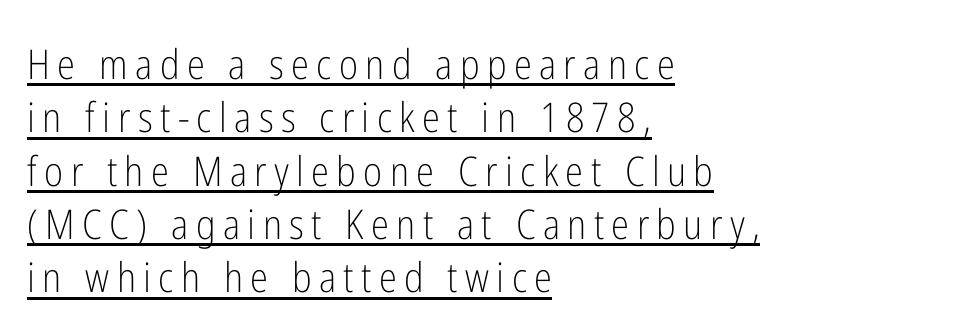
Q: Is the text bold? A: No.
Q: Is the text italic (slanted)? A: No, it is upright.
Q: Is the typeface a serif or a sans-serif typeface? A: Sans-serif.
Q: Is the text underlined? A: Yes.
Q: How is the paragraph aligned? A: Left-aligned.
Q: Is the spacing between lines tight, normal or loose? A: Normal.
Q: Width (condensed, normal, or wide)? A: Condensed.
Q: Stroke contrast? A: Low.
Q: x-height? A: Medium.
Q: Monospaced? A: No.
